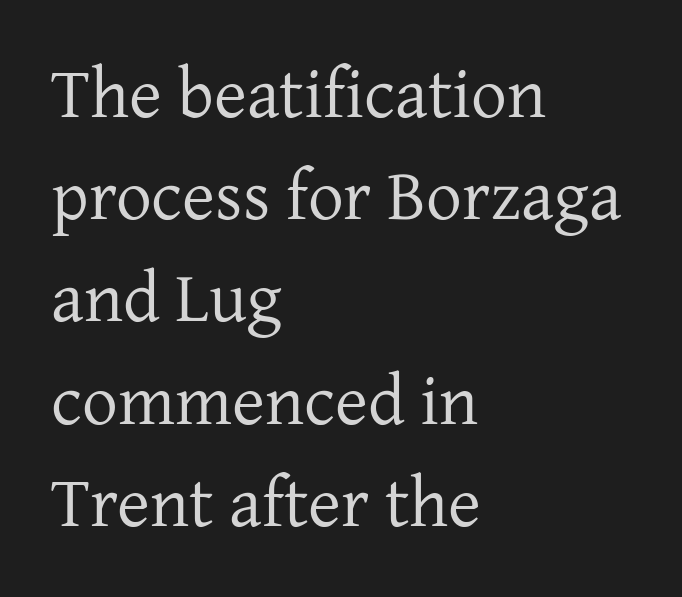
Q: Is the text bold? A: No.
Q: Is the text italic (slanted)? A: No, it is upright.
Q: Is the typeface a serif or a sans-serif typeface? A: Serif.
Q: Is the text underlined? A: No.
Q: How is the paragraph aligned? A: Left-aligned.
Q: Is the spacing between letters normal or unusually wide? A: Normal.
Q: Is the spacing between lines tight, normal or loose? A: Normal.
Q: Width (condensed, normal, or wide)? A: Normal.
Q: Stroke contrast? A: Low.
Q: x-height? A: Medium.
Q: Monospaced? A: No.
